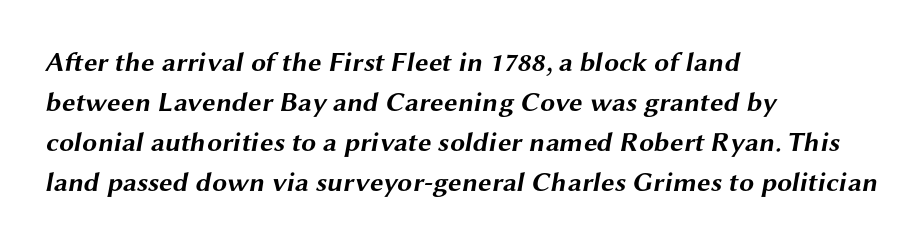
{"bold": "yes", "underline": "no", "align": "left", "line_spacing": "normal", "line_spacing_ratio": 1.48, "letter_spacing": "normal", "letter_spacing_em": 0.0, "glyph_px": 27}
